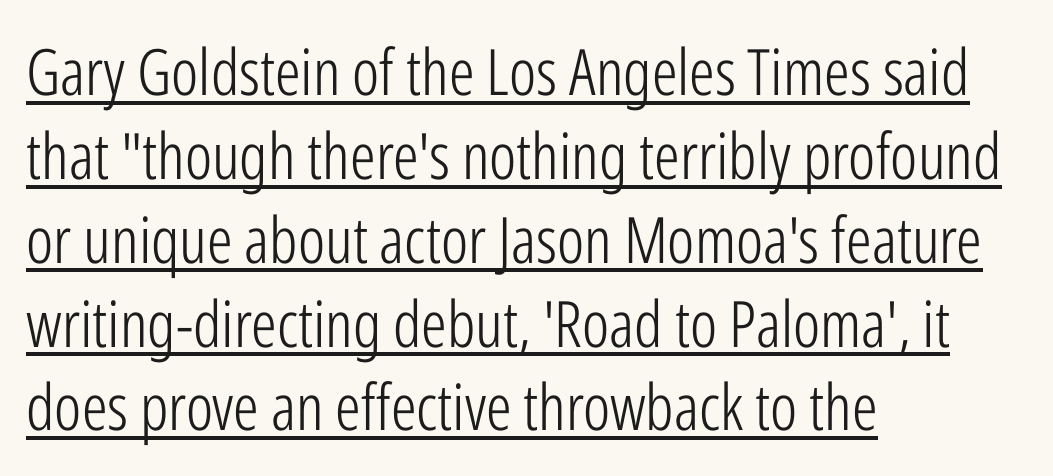
Q: Is the text bold? A: No.
Q: Is the text italic (slanted)? A: No, it is upright.
Q: Is the typeface a serif or a sans-serif typeface? A: Sans-serif.
Q: Is the text underlined? A: Yes.
Q: How is the paragraph aligned? A: Left-aligned.
Q: Is the spacing between letters normal or unusually wide? A: Normal.
Q: Is the spacing between lines tight, normal or loose? A: Normal.
Q: Width (condensed, normal, or wide)? A: Condensed.
Q: Stroke contrast? A: Low.
Q: x-height? A: Medium.
Q: Monospaced? A: No.
